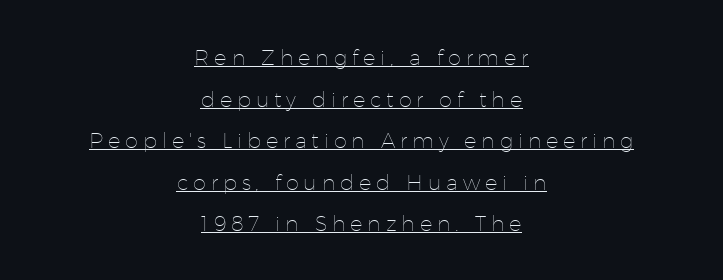
Q: Is the text bold? A: No.
Q: Is the text italic (slanted)? A: No, it is upright.
Q: Is the text underlined? A: Yes.
Q: How is the paragraph aligned? A: Centered.
Q: Is the spacing between letters normal or unusually wide? A: Unusually wide.
Q: Is the spacing between lines tight, normal or loose? A: Loose.
